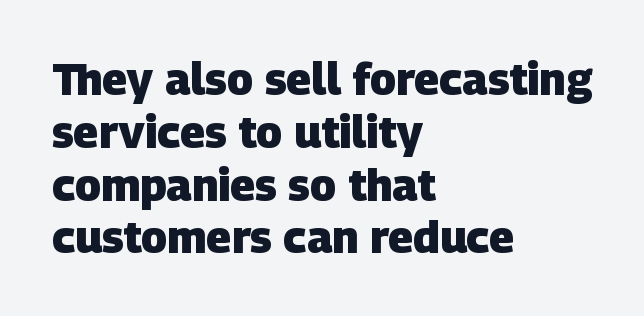
The image shows 44 px heavy sans-serif type; set left-aligned, line spacing 1.2x, normal letter spacing, not underlined; low stroke contrast and a large x-height.
